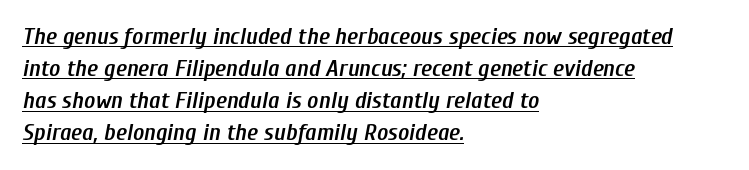
The image shows 24 px text type, italic (leaning right); set left-aligned, normal line spacing (1.34x), normal letter spacing, underlined.
